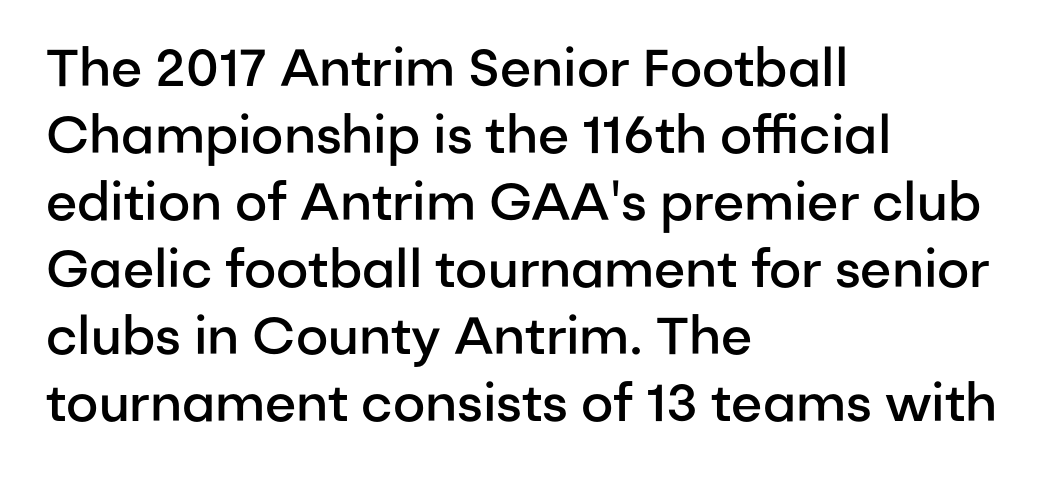
The image shows 52 px semibold sans-serif type, upright; set left-aligned, normal line spacing (1.29x), normal letter spacing, not underlined; low stroke contrast and a medium x-height.
